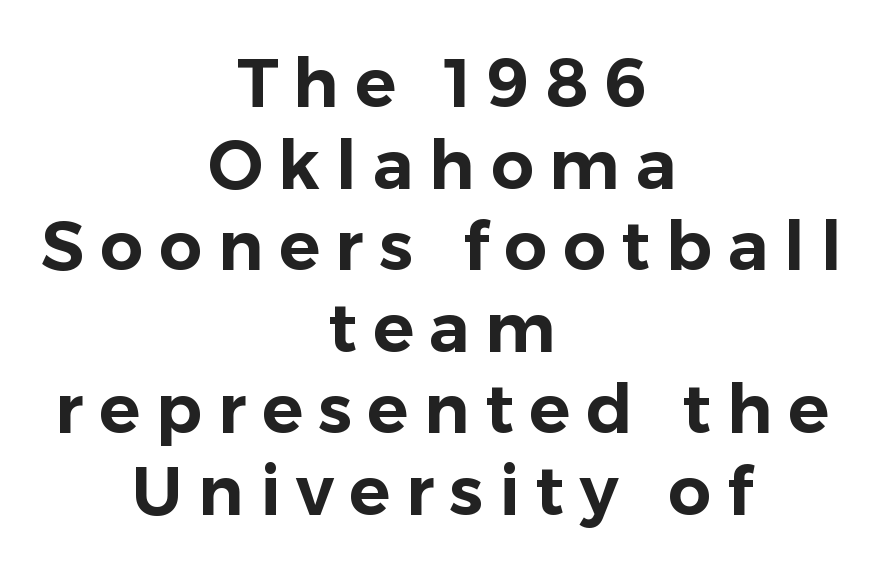
Q: Is the text italic (slanted)? A: No, it is upright.
Q: Is the typeface a serif or a sans-serif typeface? A: Sans-serif.
Q: Is the text underlined? A: No.
Q: How is the paragraph aligned? A: Centered.
Q: Is the spacing between letters normal or unusually wide? A: Unusually wide.
Q: Width (condensed, normal, or wide)? A: Normal.
Q: Stroke contrast? A: Low.
Q: x-height? A: Medium.
Q: Monospaced? A: No.
